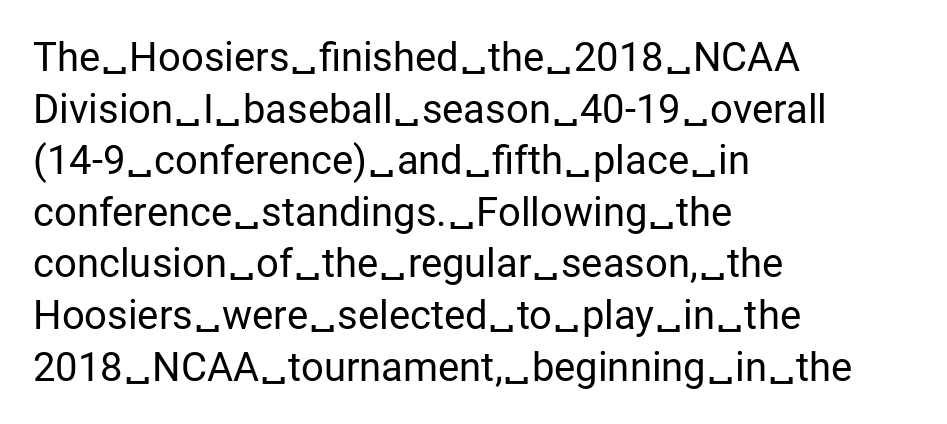
{"serif": "no", "italic": "no", "bold": "no", "weight": "regular", "width": "normal", "stroke_contrast": "low", "x_height": "medium", "monospaced": "no", "underline": "no", "align": "left", "line_spacing": "normal", "line_spacing_ratio": 1.29, "letter_spacing": "normal", "letter_spacing_em": 0.0, "glyph_px": 40}
